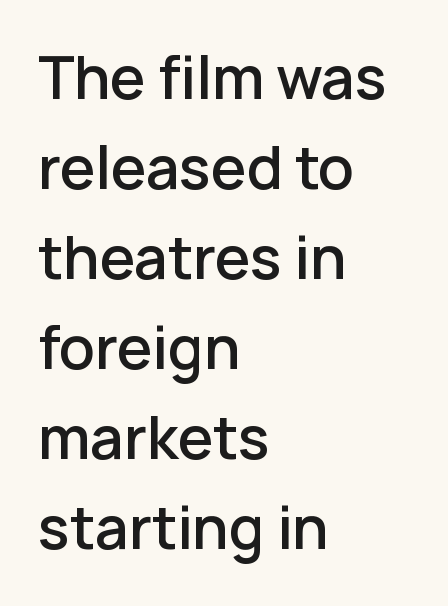
Any mark beneath the type? The region is blank. If you drew a line through each stem, it would be perfectly vertical. Visually the block forms a straight wall on the left and a jagged coastline on the right. What kind of face is this? One without serifs — a sans. Proportional: the letters do not fall into vertical columns.
